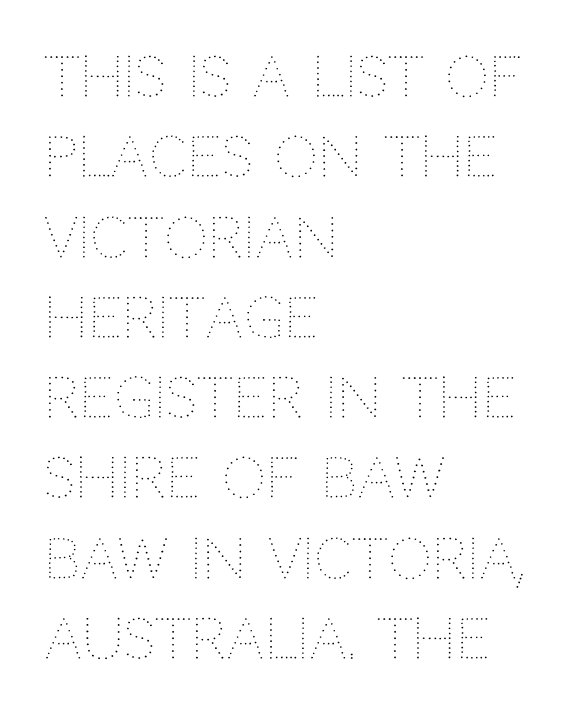
The image shows 55 px thin type, upright; set left-aligned, normal line spacing (1.46x), normal letter spacing, not underlined; medium stroke contrast and a large x-height.
